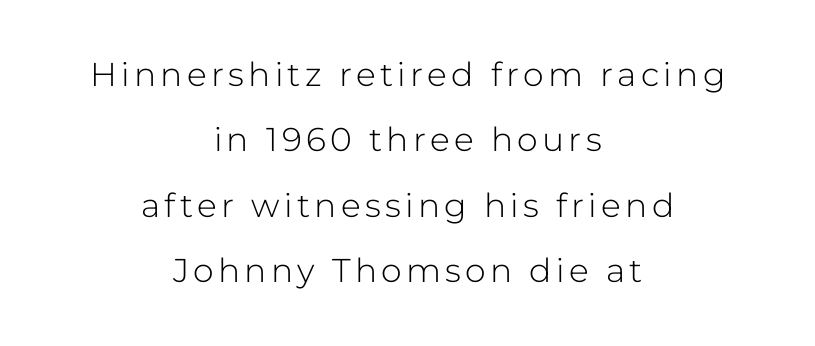
{"serif": "no", "italic": "no", "bold": "no", "weight": "light", "width": "normal", "stroke_contrast": "low", "x_height": "medium", "monospaced": "no", "underline": "no", "align": "center", "line_spacing": "loose", "line_spacing_ratio": 1.98, "glyph_px": 33}
